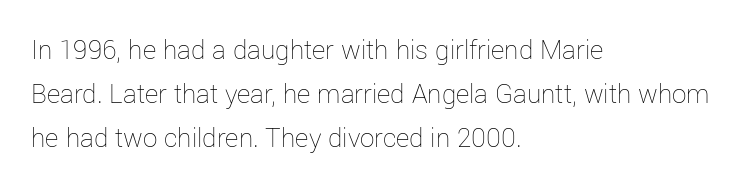
Q: Is the text bold? A: No.
Q: Is the text italic (slanted)? A: No, it is upright.
Q: Is the text underlined? A: No.
Q: How is the paragraph aligned? A: Left-aligned.
Q: Is the spacing between letters normal or unusually wide? A: Normal.
Q: Is the spacing between lines tight, normal or loose? A: Normal.
Q: Width (condensed, normal, or wide)? A: Normal.
Q: Stroke contrast? A: Low.
Q: x-height? A: Medium.
Q: Monospaced? A: No.
